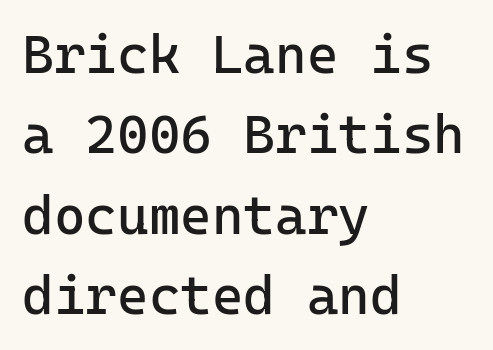
{"serif": "no", "italic": "no", "bold": "no", "weight": "regular", "width": "normal", "stroke_contrast": "low", "x_height": "medium", "monospaced": "yes", "underline": "no", "align": "left", "line_spacing": "normal", "line_spacing_ratio": 1.49, "letter_spacing": "normal", "letter_spacing_em": 0.0, "glyph_px": 54}
